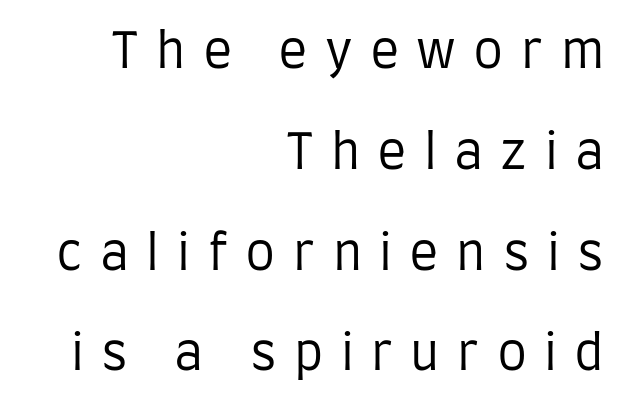
The image shows 48 px regular-weight, condensed sans-serif type, upright; set right-aligned, loose line spacing (2.1x), unusually wide letter spacing (+0.36 em), not underlined; low stroke contrast and a large x-height.
